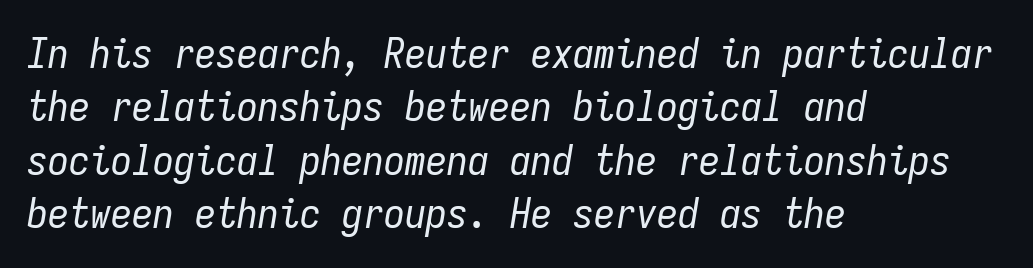
Q: Is the text bold? A: No.
Q: Is the text italic (slanted)? A: Yes, it leans right by about 9 degrees.
Q: Is the text underlined? A: No.
Q: How is the paragraph aligned? A: Left-aligned.
Q: Is the spacing between letters normal or unusually wide? A: Normal.
Q: Is the spacing between lines tight, normal or loose? A: Normal.
Q: Width (condensed, normal, or wide)? A: Condensed.
Q: Stroke contrast? A: Low.
Q: x-height? A: Medium.
Q: Monospaced? A: Yes.
